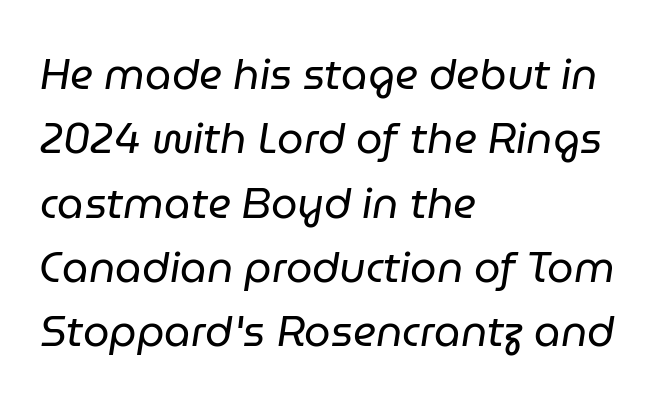
The image shows 42 px regular-weight type, italic (leaning right); set left-aligned, normal line spacing (1.53x), normal letter spacing, not underlined; low stroke contrast and a medium x-height.
